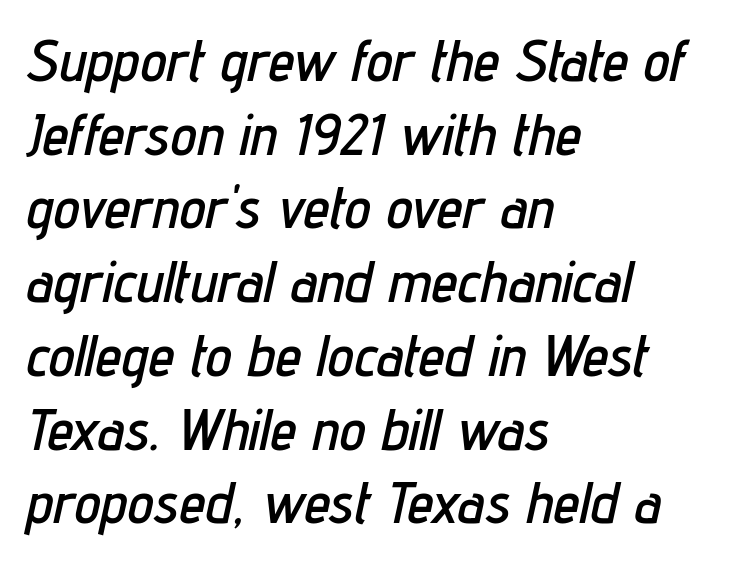
The image shows 59 px condensed type, italic (leaning right); set left-aligned, normal line spacing (1.25x), normal letter spacing, not underlined; low stroke contrast and a medium x-height.
